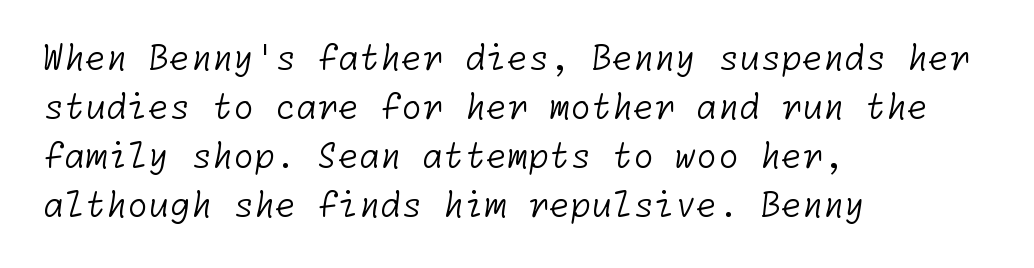
Q: Is the text bold? A: No.
Q: Is the typeface a serif or a sans-serif typeface? A: Sans-serif.
Q: Is the text underlined? A: No.
Q: How is the paragraph aligned? A: Left-aligned.
Q: Is the spacing between letters normal or unusually wide? A: Normal.
Q: Is the spacing between lines tight, normal or loose? A: Normal.
Q: Width (condensed, normal, or wide)? A: Normal.
Q: Stroke contrast? A: Low.
Q: x-height? A: Medium.
